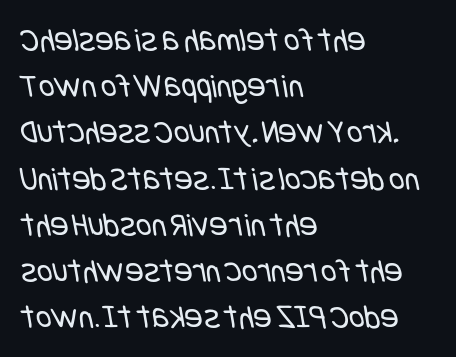
Q: Is the text bold? A: No.
Q: Is the typeface a serif or a sans-serif typeface? A: Sans-serif.
Q: Is the text underlined? A: No.
Q: How is the paragraph aligned? A: Left-aligned.
Q: Is the spacing between letters normal or unusually wide? A: Normal.
Q: Is the spacing between lines tight, normal or loose? A: Normal.
Q: Width (condensed, normal, or wide)? A: Condensed.
Q: Stroke contrast? A: Low.
Q: x-height? A: Large.
